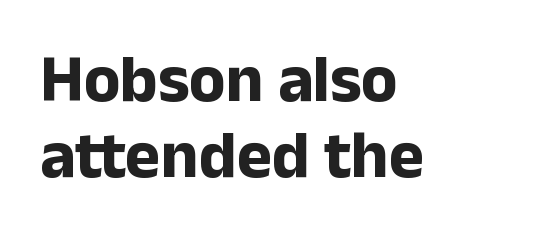
The image shows 67 px bold sans-serif type, upright; set left-aligned, tight line spacing (1.14x), normal letter spacing, not underlined; low stroke contrast and a medium x-height.
